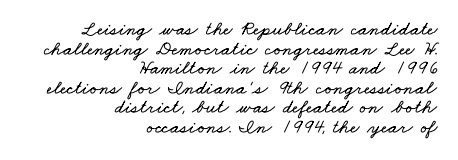
The image shows 20 px text type; set right-aligned, tight line spacing (0.98x), normal letter spacing, not underlined.
